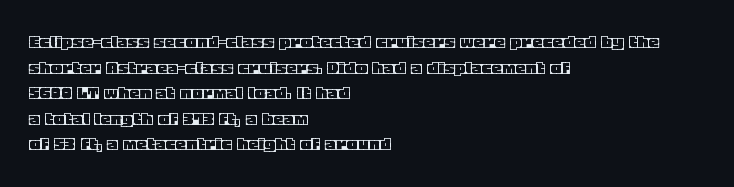
Line beginnings align vertically; line endings do not. Posture: vertical. A typesetter would call this zero additional tracking. The baseline area is clear.
